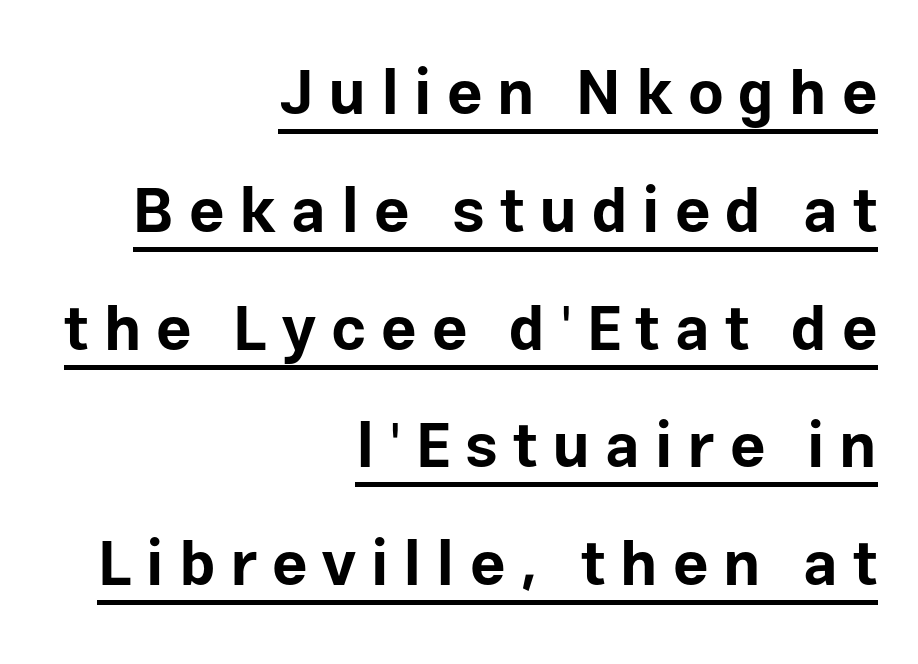
The lettering stays uniformly vertical, giving the passage a roman look. Vertically, the passage feels expansive, rows floating well apart. The letters advance in unequal steps, a hallmark of proportional type. Does the type have serifs? No, each stem ends abruptly. The glyphs are accompanied by a horizontal stroke just below them. These lines carry a lot of weight — the face is fully bold.
